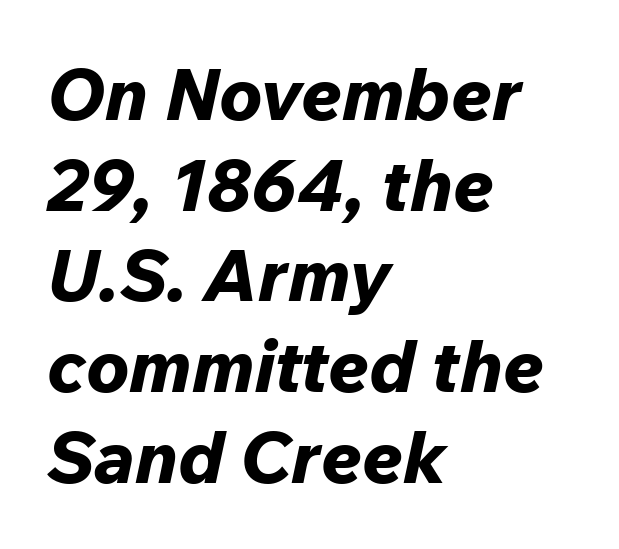
{"italic": "yes", "lean": "right", "slant_degrees": 12, "bold": "yes", "weight": "bold", "width": "normal", "stroke_contrast": "low", "x_height": "medium", "monospaced": "no", "underline": "no", "align": "left", "line_spacing": "normal", "line_spacing_ratio": 1.26, "letter_spacing": "normal", "letter_spacing_em": 0.0, "glyph_px": 72}
